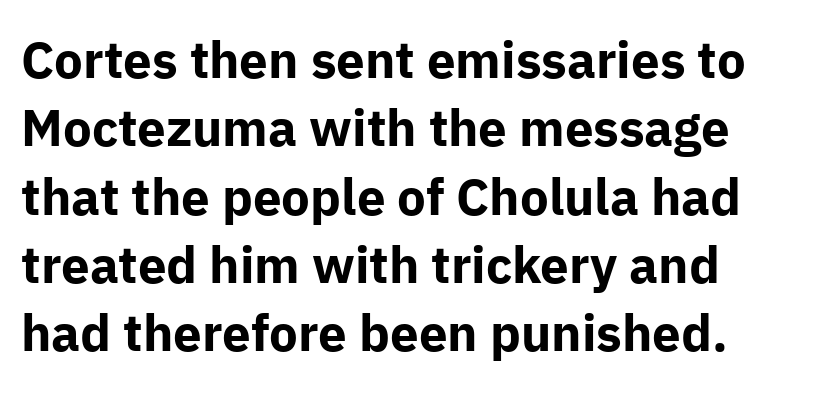
The image shows 51 px bold sans-serif type, upright; set left-aligned, normal line spacing (1.34x), normal letter spacing, not underlined; low stroke contrast and a medium x-height.
